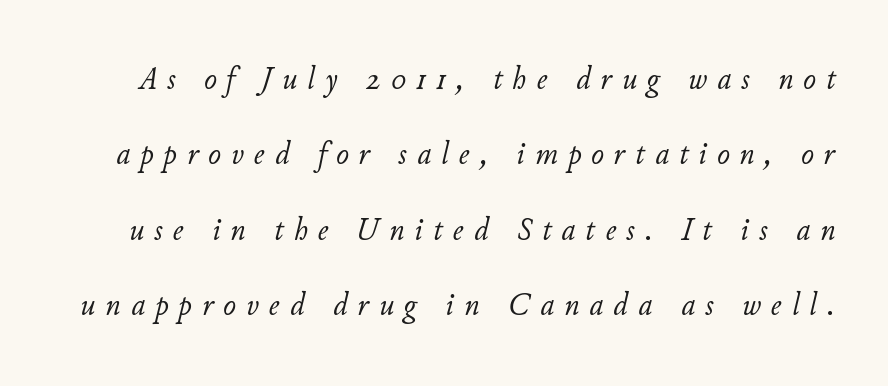
{"italic": "yes", "lean": "right", "slant_degrees": 11, "bold": "no", "weight": "light", "width": "normal", "stroke_contrast": "low", "x_height": "small", "monospaced": "no", "underline": "no", "line_spacing": "loose", "line_spacing_ratio": 2.22, "letter_spacing": "wide", "letter_spacing_em": 0.3, "glyph_px": 34}
